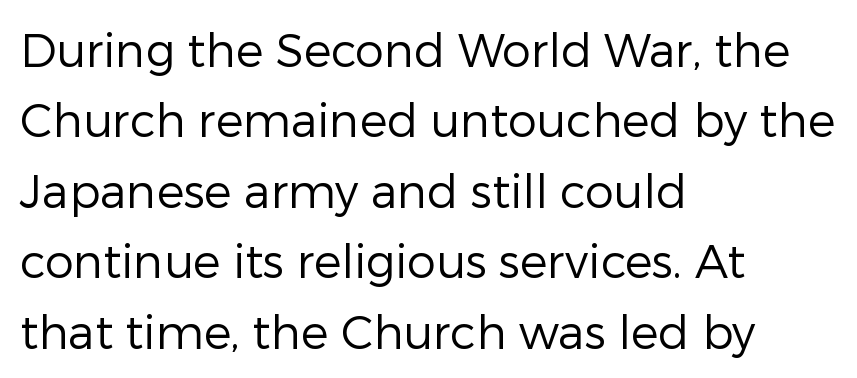
The image shows 46 px regular-weight sans-serif type, upright; set left-aligned, normal line spacing (1.53x), normal letter spacing, not underlined; low stroke contrast and a medium x-height.
